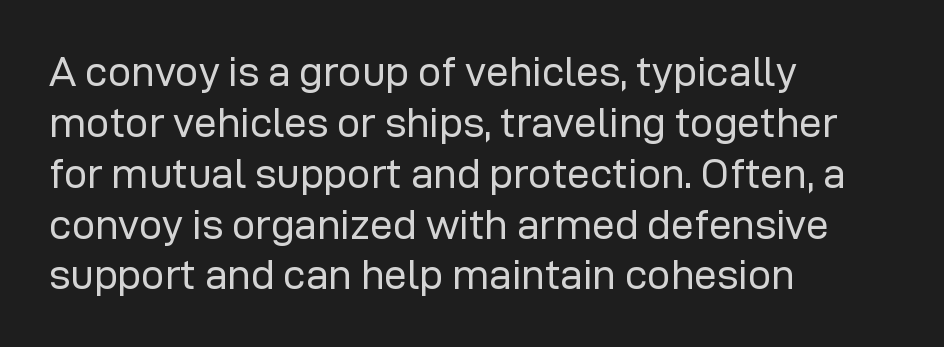
Q: Is the text bold? A: No.
Q: Is the text italic (slanted)? A: No, it is upright.
Q: Is the typeface a serif or a sans-serif typeface? A: Sans-serif.
Q: Is the text underlined? A: No.
Q: How is the paragraph aligned? A: Left-aligned.
Q: Is the spacing between letters normal or unusually wide? A: Normal.
Q: Width (condensed, normal, or wide)? A: Normal.
Q: Stroke contrast? A: Low.
Q: x-height? A: Medium.
Q: Monospaced? A: No.
